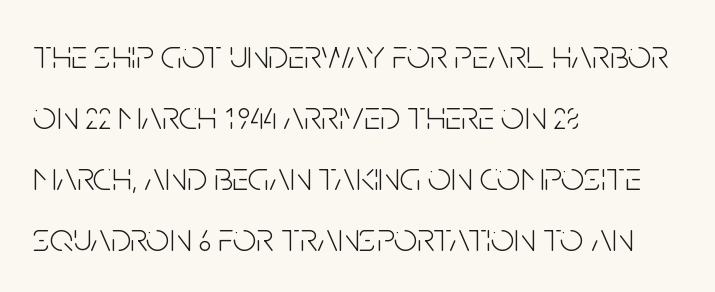
The rendering keeps characters at their native spacing. This sample is left-justified, so line endings fall wherever the words run out. Interline gaps are of average width in this sample. Stems here are at most as thick as an everyday book face.
